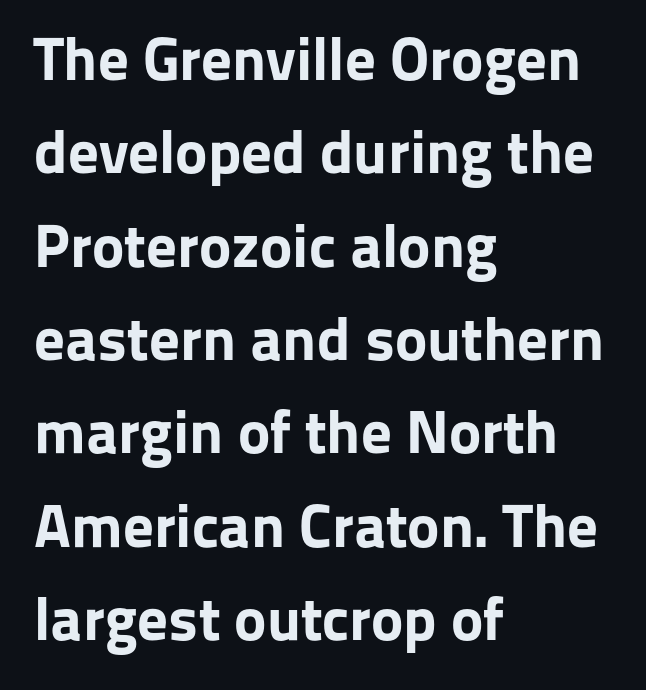
The image shows 61 px bold sans-serif type, upright; set left-aligned, normal line spacing (1.53x), normal letter spacing, not underlined; low stroke contrast and a medium x-height.
